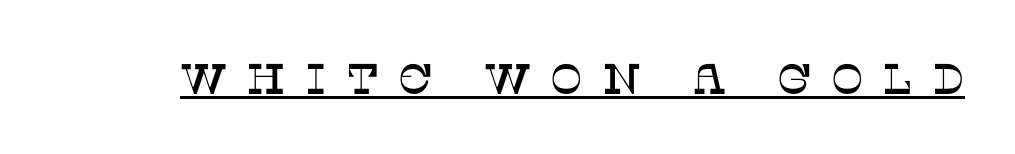
{"serif": "yes", "italic": "no", "width": "normal", "stroke_contrast": "low", "x_height": "large", "monospaced": "no", "underline": "yes", "letter_spacing": "wide", "letter_spacing_em": 0.44, "glyph_px": 43}
